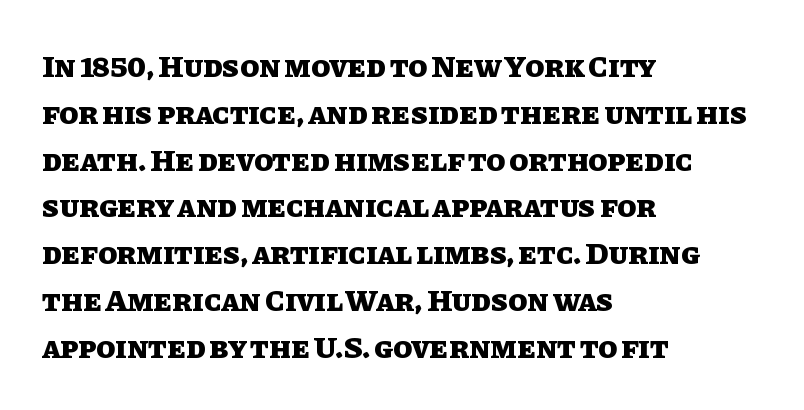
{"italic": "no", "bold": "yes", "weight": "heavy", "width": "normal", "stroke_contrast": "low", "x_height": "large", "monospaced": "no", "underline": "no", "align": "left", "line_spacing": "normal", "line_spacing_ratio": 1.51, "letter_spacing": "normal", "letter_spacing_em": 0.0, "glyph_px": 31}
